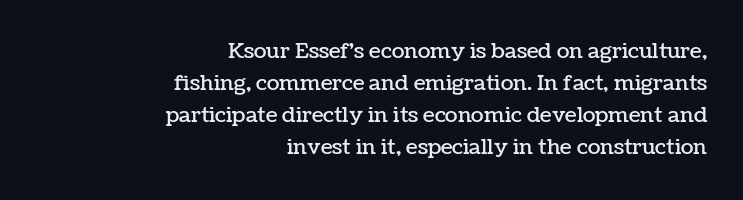
The letters stand straight up with perfectly vertical stems. Each row of text sits above clean, open space. Horizontally, the lines are justified to the trailing edge only. This block has exactly the height ordinary leading produces. Tracking value appears to be zero — textbook default spacing.
